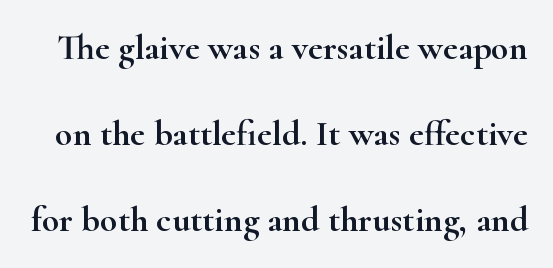
The line-height multiplier appears high, well above default. Clear beneath every line of the passage. These lines keep a tight, regular rhythm from letter to letter. Varying glyph widths throughout — classic text-font behaviour.
